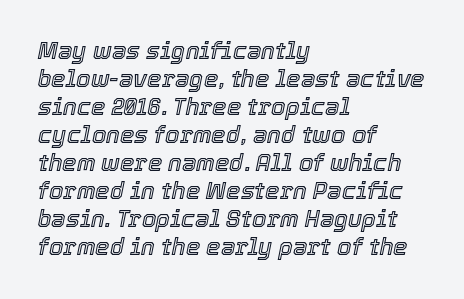
Tracking value appears to be zero — textbook default spacing. Layout note: lines flush left. Type without underlining. Rendered with sloped, italic letterforms.
